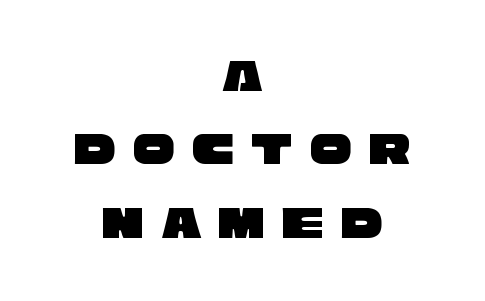
Each letter's strokes conclude bluntly, with no projecting serifs. The rendering uses natural spacing where letterforms have individual widths. Loose tracking; the words dissolve into strings of separated letters. Evenly set lines give the paragraph a standard silhouette. Notice how the passage keeps no hard edge, just a central spine. The string is rendered with underlining switched off.
